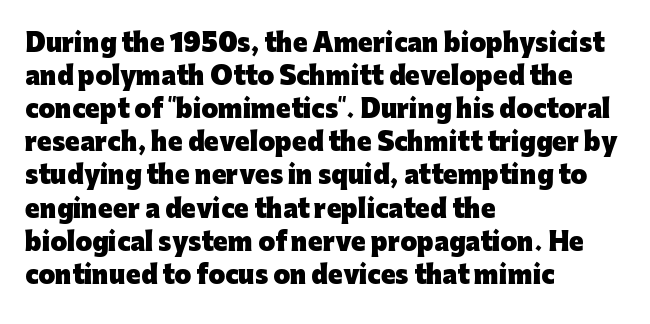
The image shows 24 px bold type, upright; set left-aligned, normal line spacing (1.38x), normal letter spacing, not underlined.
